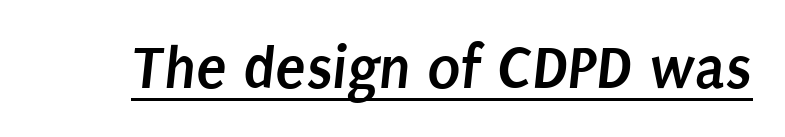
Q: Is the text bold? A: Yes.
Q: Is the typeface a serif or a sans-serif typeface? A: Sans-serif.
Q: Is the text underlined? A: Yes.
Q: Is the spacing between letters normal or unusually wide? A: Normal.
Q: Width (condensed, normal, or wide)? A: Condensed.
Q: Stroke contrast? A: Low.
Q: x-height? A: Large.
Q: Monospaced? A: No.
